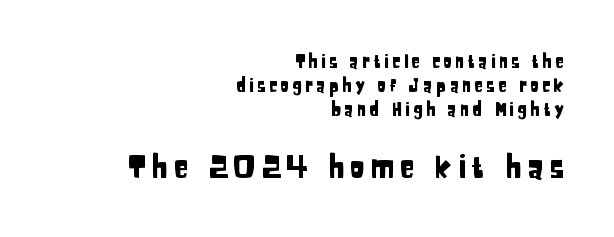
Top chunk: small. Bottom chunk: large. The gap between lines stays unmarked. This is sans-serif lettering, the kind often seen on screens and signage. The rendering uses natural spacing where letterforms have individual widths. Is there much room between lines? A standard amount, neither cramped nor airy. Every stem runs plumb, perpendicular to the baseline.
